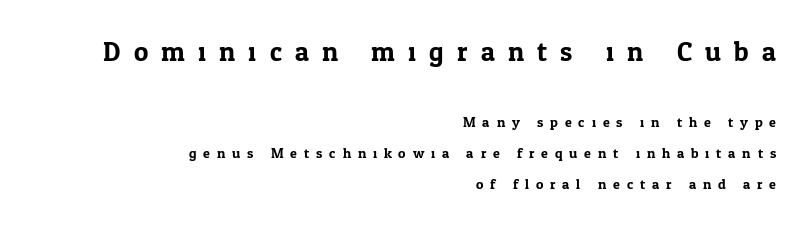
Q: Is the text italic (slanted)? A: No, it is upright.
Q: Is the text underlined? A: No.
Q: How is the paragraph aligned? A: Right-aligned.
Q: Is the spacing between letters normal or unusually wide? A: Unusually wide.
Q: Is the spacing between lines tight, normal or loose? A: Loose.
Q: Which block of text is set in a larger size, the first (top) or the second (bottom)? A: The first (top) one.
